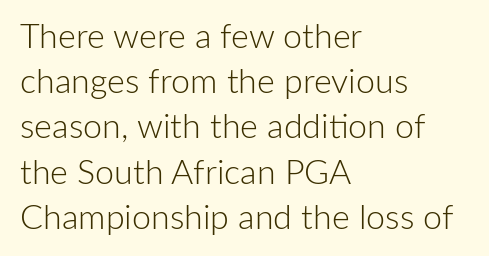
The image shows 34 px light sans-serif type, upright; set left-aligned, normal line spacing (1.33x), normal letter spacing, not underlined; low stroke contrast and a medium x-height.
